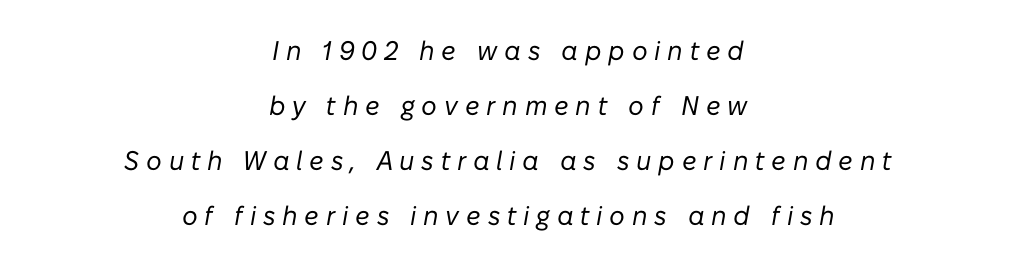
Q: Is the text bold? A: No.
Q: Is the text italic (slanted)? A: Yes, it leans right by about 10 degrees.
Q: Is the text underlined? A: No.
Q: How is the paragraph aligned? A: Centered.
Q: Is the spacing between letters normal or unusually wide? A: Unusually wide.
Q: Is the spacing between lines tight, normal or loose? A: Loose.
